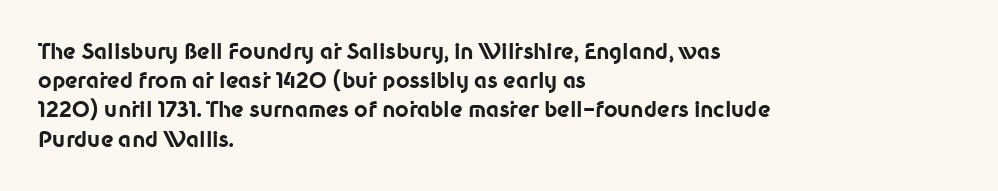
Q: Is the text bold? A: Yes.
Q: Is the text italic (slanted)? A: No, it is upright.
Q: Is the text underlined? A: No.
Q: How is the paragraph aligned? A: Left-aligned.
Q: Is the spacing between letters normal or unusually wide? A: Normal.
Q: Is the spacing between lines tight, normal or loose? A: Normal.
